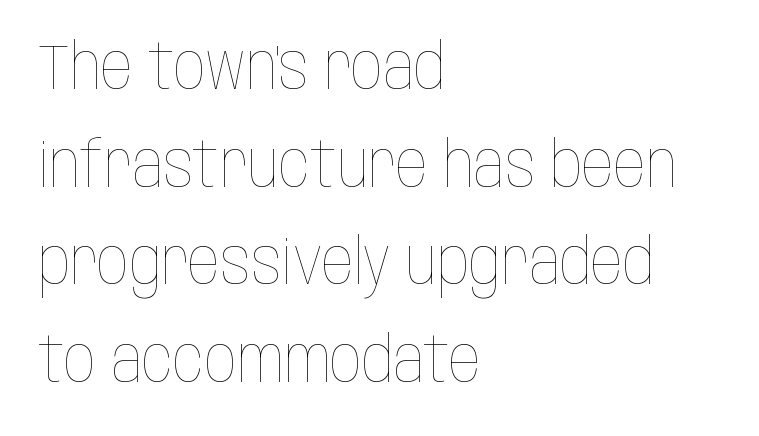
Note the varied advance widths — an 'i' is clearly narrower than an 'm'. Each word holds together tightly as a unit, with standard inter-letter gaps. A typesetter would mark this as roman, not italic. Casual observation: everything's shoved over to the left.
